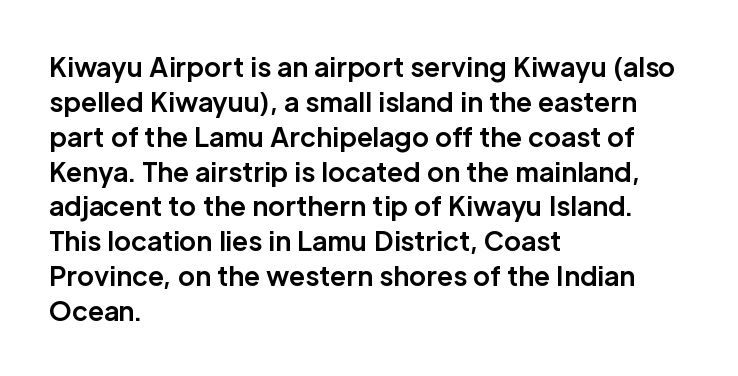
The image shows 26 px bold type, upright; set left-aligned, normal line spacing (1.34x), normal letter spacing, not underlined.
